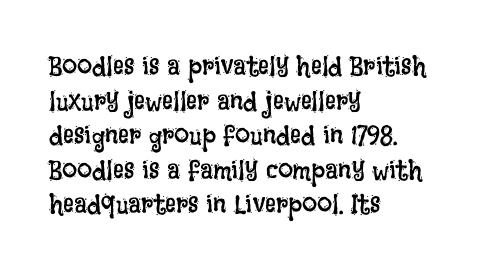
Q: Is the text bold? A: No.
Q: Is the text italic (slanted)? A: No, it is upright.
Q: Is the text underlined? A: No.
Q: How is the paragraph aligned? A: Left-aligned.
Q: Is the spacing between letters normal or unusually wide? A: Normal.
Q: Is the spacing between lines tight, normal or loose? A: Normal.
